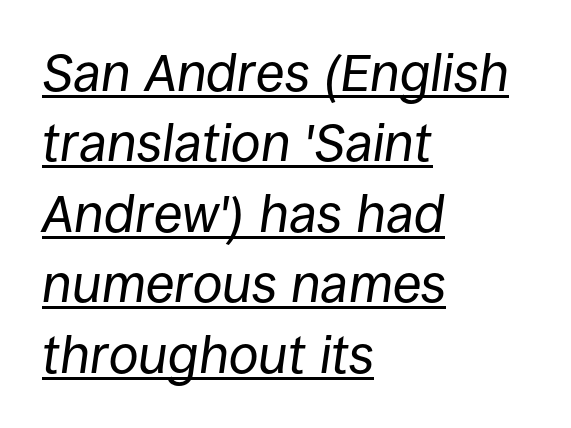
Q: Is the text bold? A: No.
Q: Is the text italic (slanted)? A: Yes, it leans right by about 8 degrees.
Q: Is the text underlined? A: Yes.
Q: How is the paragraph aligned? A: Left-aligned.
Q: Is the spacing between letters normal or unusually wide? A: Normal.
Q: Is the spacing between lines tight, normal or loose? A: Normal.
Q: Width (condensed, normal, or wide)? A: Normal.
Q: Stroke contrast? A: Low.
Q: x-height? A: Large.
Q: Monospaced? A: No.
